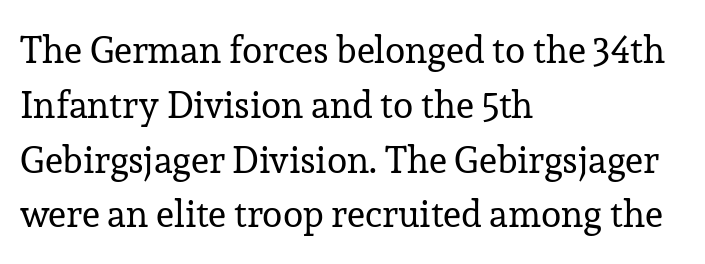
Q: Is the text bold? A: No.
Q: Is the text italic (slanted)? A: No, it is upright.
Q: Is the typeface a serif or a sans-serif typeface? A: Serif.
Q: Is the text underlined? A: No.
Q: How is the paragraph aligned? A: Left-aligned.
Q: Is the spacing between letters normal or unusually wide? A: Normal.
Q: Is the spacing between lines tight, normal or loose? A: Normal.
Q: Width (condensed, normal, or wide)? A: Normal.
Q: Stroke contrast? A: Low.
Q: x-height? A: Medium.
Q: Monospaced? A: No.
